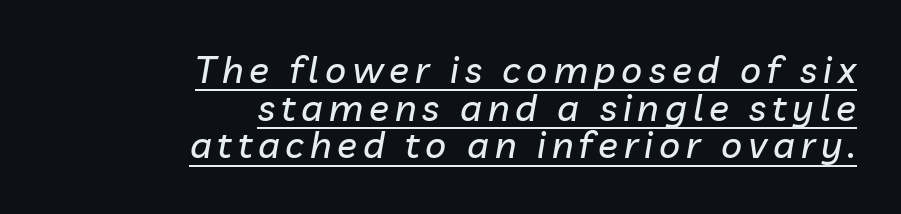
Q: Is the text italic (slanted)? A: Yes, it leans right by about 10 degrees.
Q: Is the text underlined? A: Yes.
Q: How is the paragraph aligned? A: Right-aligned.
Q: Is the spacing between lines tight, normal or loose? A: Tight.
Q: Width (condensed, normal, or wide)? A: Normal.
Q: Stroke contrast? A: Low.
Q: x-height? A: Medium.
Q: Monospaced? A: No.
